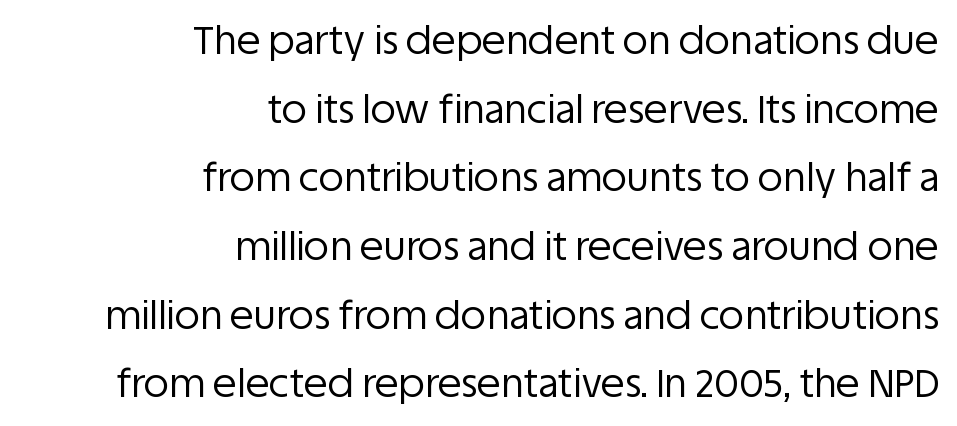
The lines are quadded right. No feet cap the strokes, marking this as sans-serif type. Do the letters lean? They stand straight. The letterforms sit at book weight or below.
